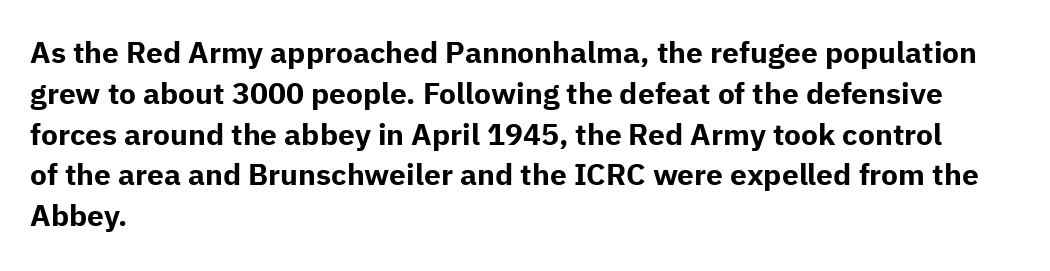
The image shows 30 px bold sans-serif type, upright; set left-aligned, normal line spacing (1.36x), normal letter spacing, not underlined; low stroke contrast and a medium x-height.
